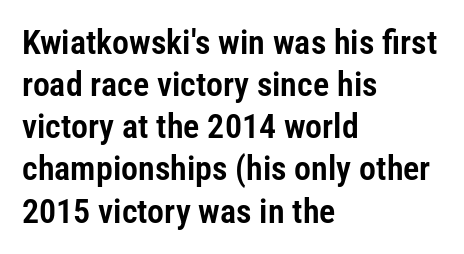
{"serif": "no", "italic": "no", "width": "condensed", "stroke_contrast": "low", "x_height": "medium", "monospaced": "no", "underline": "no", "align": "left", "line_spacing_ratio": 1.24, "letter_spacing": "normal", "letter_spacing_em": 0.0, "glyph_px": 34}
